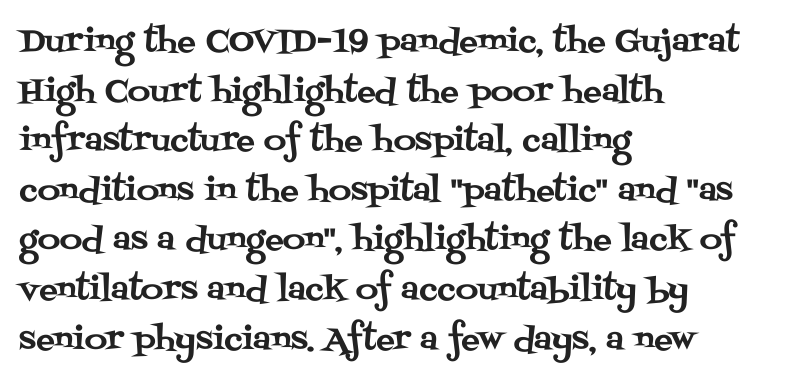
The image shows 31 px serif type, upright; set left-aligned, normal line spacing (1.6x), normal letter spacing, not underlined; medium stroke contrast and a large x-height.
